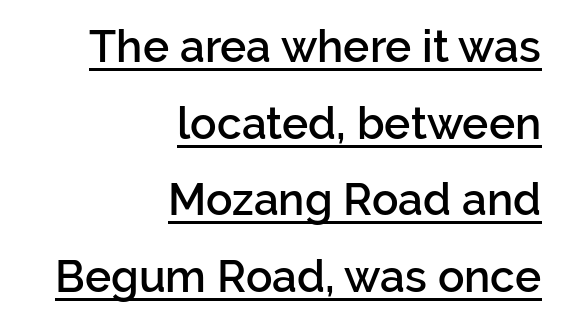
What kind of face is this? One without serifs — a sans. Each letter keeps its own natural width here, so spacing adapts to shape. The tracking reads as untouched default to a designer's eye. The rendered words wear a rule along their underside. Horizontally, the lines are justified to the trailing edge only.
